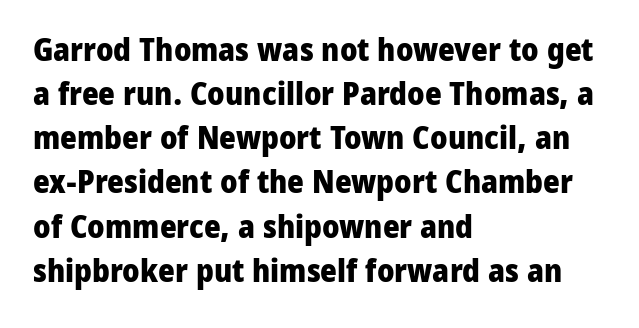
Nobody drew a line under any word here. You could call the tracking neutral — neither tight nor loose. Typographic density is high because the face is bold. Here the designer chose a conventional face with non-uniform glyph widths. Is there much room between lines? A standard amount, neither cramped nor airy. The face used here is a sans, in the tradition of grotesques and geometrics.
